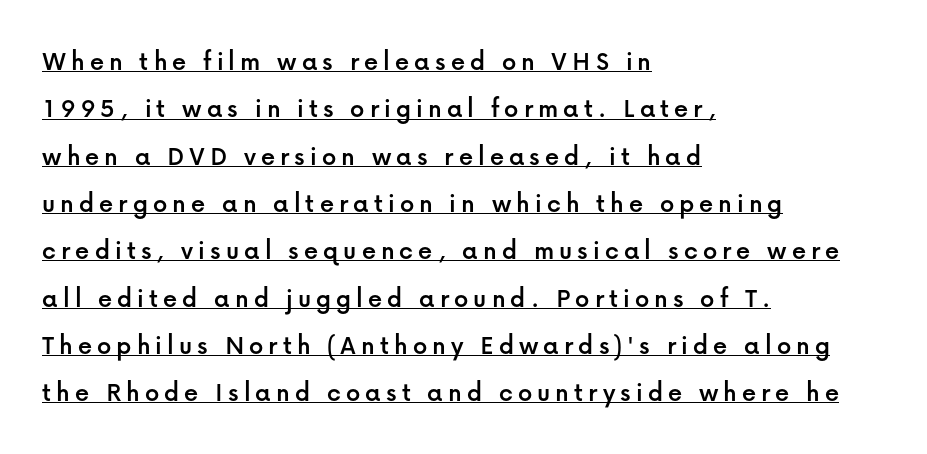
The image shows 28 px sans-serif type, upright; set left-aligned, normal line spacing (1.69x), underlined; low stroke contrast and a medium x-height.
